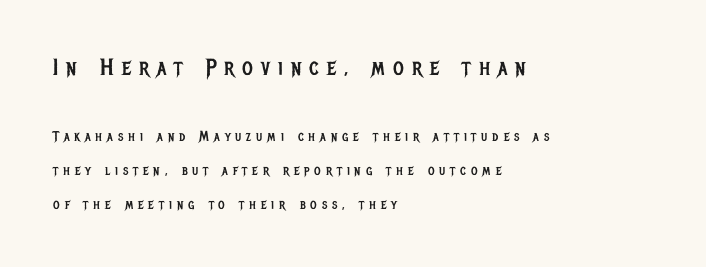
The image shows 23 px text type, upright; set left-aligned, loose line spacing (2.42x), unusually wide letter spacing (+0.35 em), not underlined; the first (top) block is 1.64x larger.
